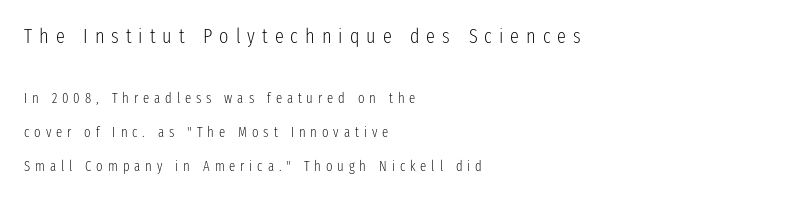
The image shows 20 px text type, upright; set left-aligned, loose line spacing (2.43x), unusually wide letter spacing (+0.35 em), not underlined; the first (top) block is 1.43x larger.
